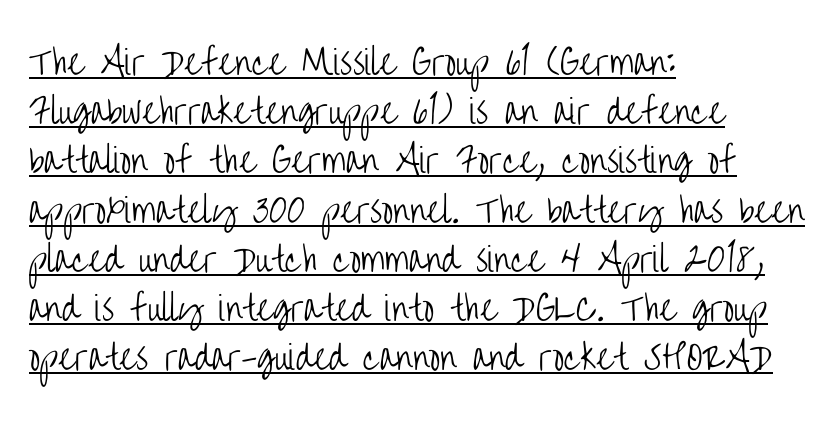
The image shows 33 px light, condensed sans-serif type, upright; set left-aligned, normal line spacing (1.49x), normal letter spacing, underlined; low stroke contrast and a large x-height.
